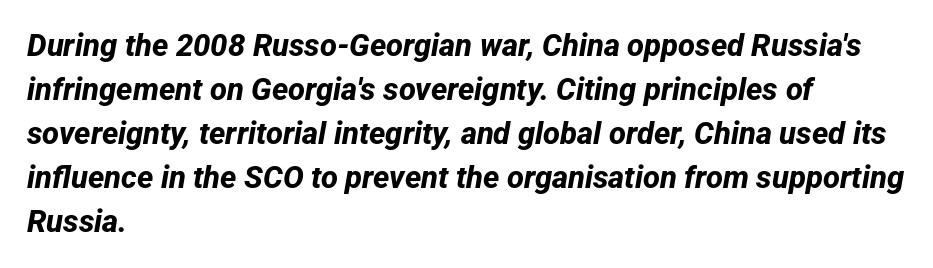
Is the letter spacing exaggerated? No — it looks like the ordinary default. These words are printed bold, with thick strokes throughout. Here the designer chose a conventional face with non-uniform glyph widths. Letters rest on an invisible, unmarked baseline. Horizontal bands of white between lines are of average thickness.
